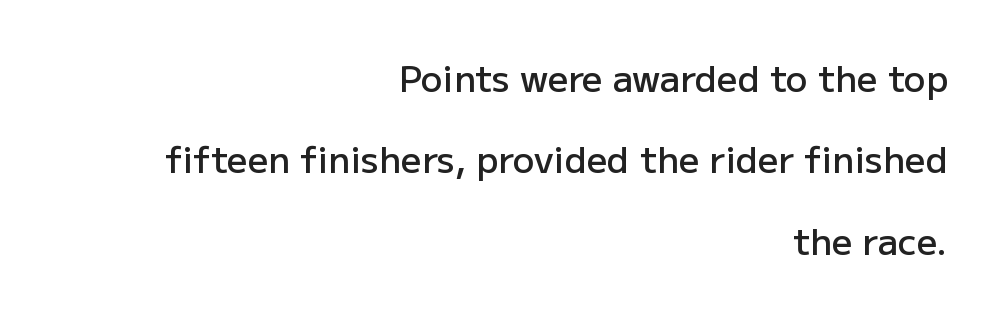
You can tell from the bare stems that sans-serif type was used. The horizontal fit of the characters is conventional and even. Does the lettering tilt? It doesn't — this is upright. Descenders are the only things crossing below the line. Is there much room between lines? Yes — plenty of vertical air separates them.
